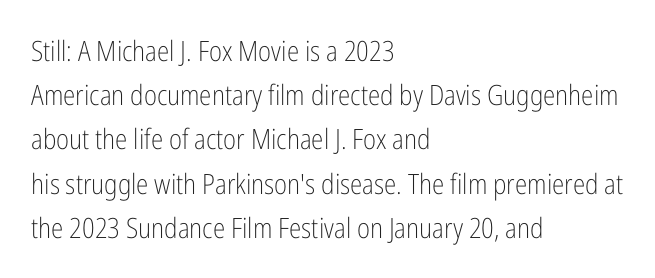
{"serif": "no", "italic": "no", "bold": "no", "weight": "light", "width": "condensed", "stroke_contrast": "low", "x_height": "medium", "monospaced": "no", "underline": "no", "align": "left", "line_spacing": "normal", "line_spacing_ratio": 1.58, "letter_spacing": "normal", "letter_spacing_em": 0.0, "glyph_px": 28}
